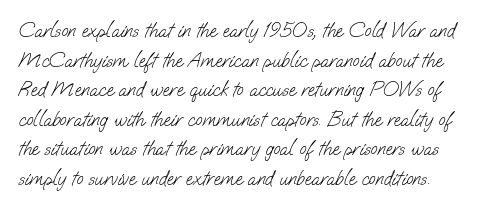
The image shows 20 px text type; set normal line spacing (1.48x), normal letter spacing, not underlined.
